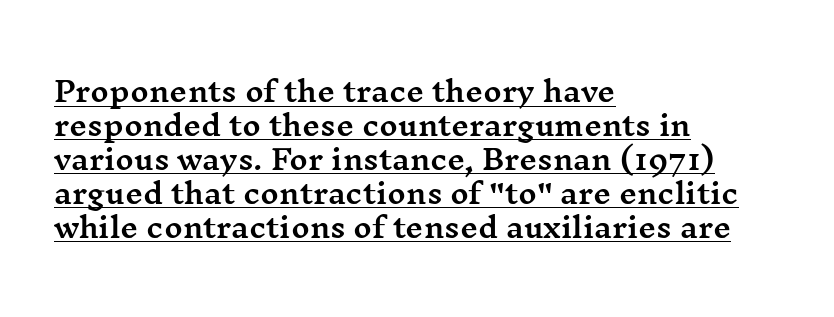
What stands out about the letter spacing? Nothing — it is the standard amount. Check the space under the baseline: a stroke is drawn there. You could not count columns in this text — the font is proportionally spaced. All the whitespace from short lines collects on the right. In terms of posture, this sample is upright.
